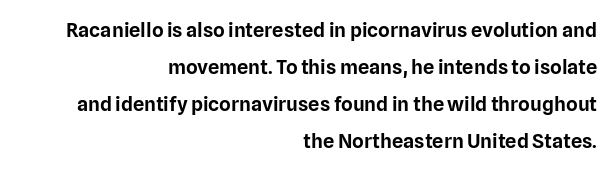
{"italic": "no", "underline": "no", "align": "right", "line_spacing_ratio": 1.85, "letter_spacing": "normal", "letter_spacing_em": 0.0, "glyph_px": 20}
